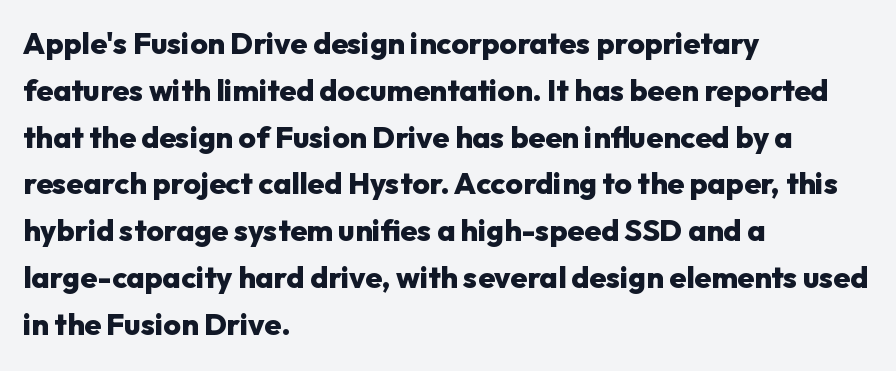
The image shows 30 px heavy sans-serif type, upright; set left-aligned, normal line spacing (1.56x), normal letter spacing, not underlined; low stroke contrast and a medium x-height.
